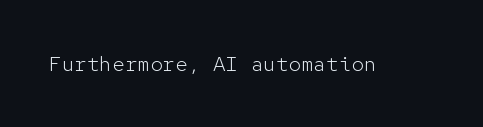
{"italic": "no", "bold": "no", "underline": "no", "letter_spacing": "normal", "letter_spacing_em": 0.0, "glyph_px": 21}
